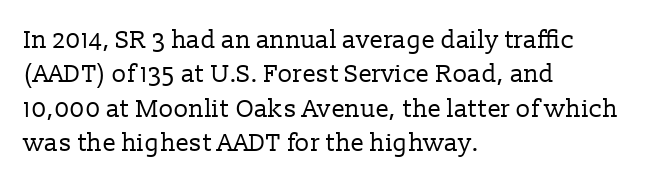
{"italic": "no", "bold": "no", "underline": "no", "align": "left", "line_spacing": "normal", "line_spacing_ratio": 1.38, "letter_spacing": "normal", "letter_spacing_em": 0.0, "glyph_px": 25}
